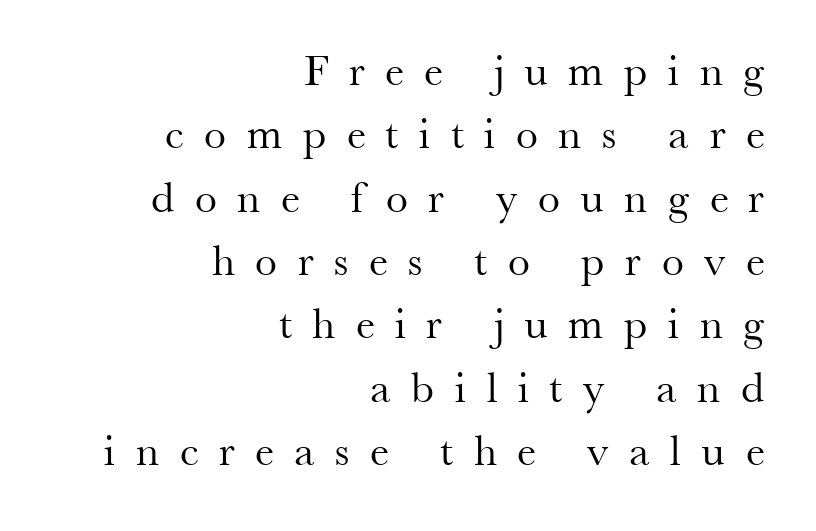
The lines sit at an ordinary, default distance from one another. The font is comparable to plain body text, perhaps lighter. The letters advance in unequal steps, a hallmark of proportional type. A flush-right, rag-left setting is used for this passage.
